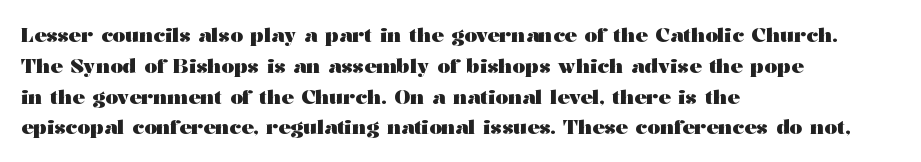
{"italic": "no", "bold": "yes", "underline": "no", "align": "left", "line_spacing": "normal", "line_spacing_ratio": 1.54, "letter_spacing": "normal", "letter_spacing_em": 0.0, "glyph_px": 20}
